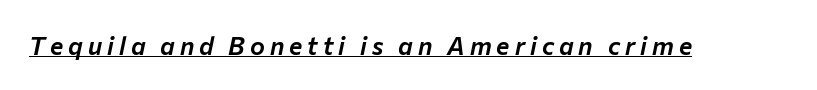
Q: Is the text italic (slanted)? A: Yes, it leans right by about 12 degrees.
Q: Is the text underlined? A: Yes.
Q: Is the spacing between letters normal or unusually wide? A: Unusually wide.
